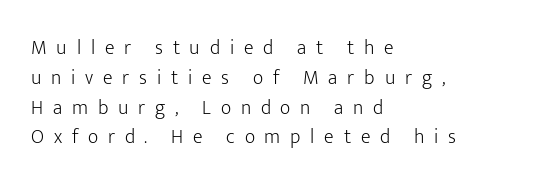
Q: Is the text bold? A: No.
Q: Is the text italic (slanted)? A: No, it is upright.
Q: Is the text underlined? A: No.
Q: How is the paragraph aligned? A: Left-aligned.
Q: Is the spacing between letters normal or unusually wide? A: Unusually wide.
Q: Is the spacing between lines tight, normal or loose? A: Normal.
